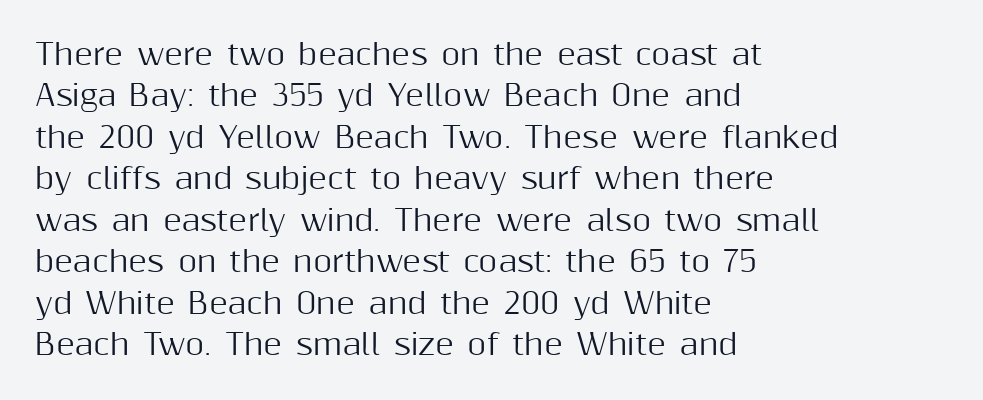
The image shows 29 px sans-serif type, upright; set left-aligned, normal line spacing (1.43x), normal letter spacing, not underlined; medium stroke contrast and a medium x-height.
